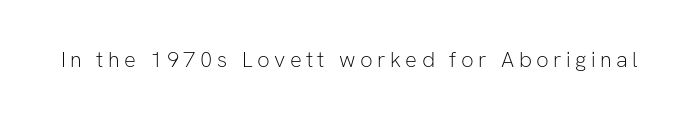
The image shows 22 px text type, upright; set unusually wide letter spacing (+0.2 em), not underlined.
